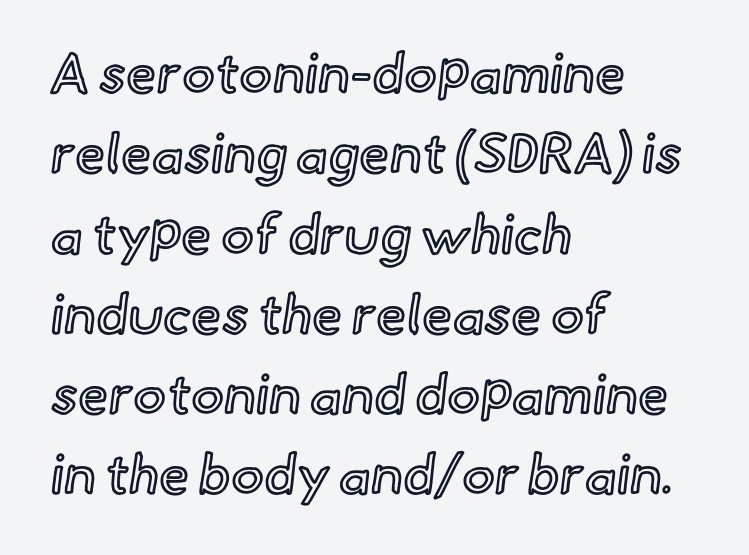
{"width": "normal", "x_height": "small", "monospaced": "no", "underline": "no", "align": "left", "line_spacing": "normal", "line_spacing_ratio": 1.46, "letter_spacing": "normal", "letter_spacing_em": 0.0, "glyph_px": 55}
